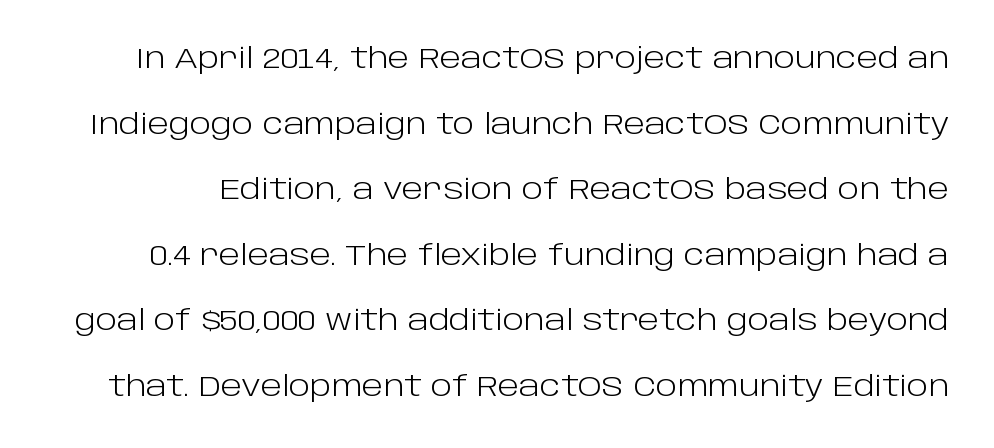
Descenders hang freely into open space. Do the characters align in a grid? No, the font is proportional. No italicization has been applied; the sample stays upright. Here the glyphs are tracked normally, forming tight word shapes. Stroke mass is kept to a normal reading level or below. A typesetter would call this leading open, well beyond the default.
